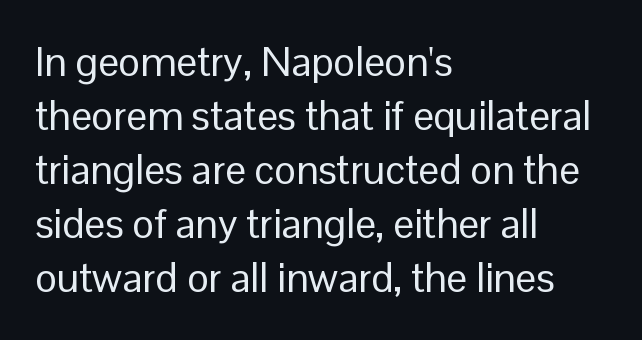
The image shows 41 px regular-weight sans-serif type, upright; set left-aligned, normal line spacing (1.32x), normal letter spacing, not underlined; low stroke contrast and a medium x-height.
